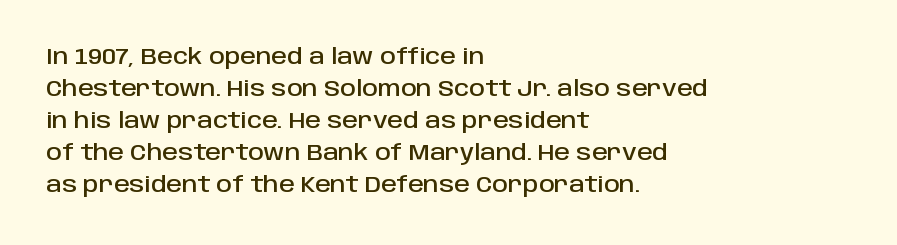
Q: Is the text italic (slanted)? A: No, it is upright.
Q: Is the text underlined? A: No.
Q: How is the paragraph aligned? A: Left-aligned.
Q: Is the spacing between letters normal or unusually wide? A: Normal.
Q: Is the spacing between lines tight, normal or loose? A: Normal.
